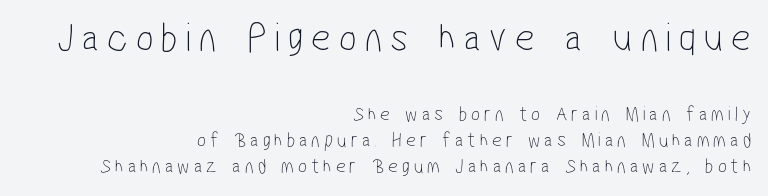
The image shows 42 px thin, condensed sans-serif type; set right-aligned, normal line spacing (1.26x), not underlined; the first (top) block is 2.0x larger; low stroke contrast and a medium x-height.
